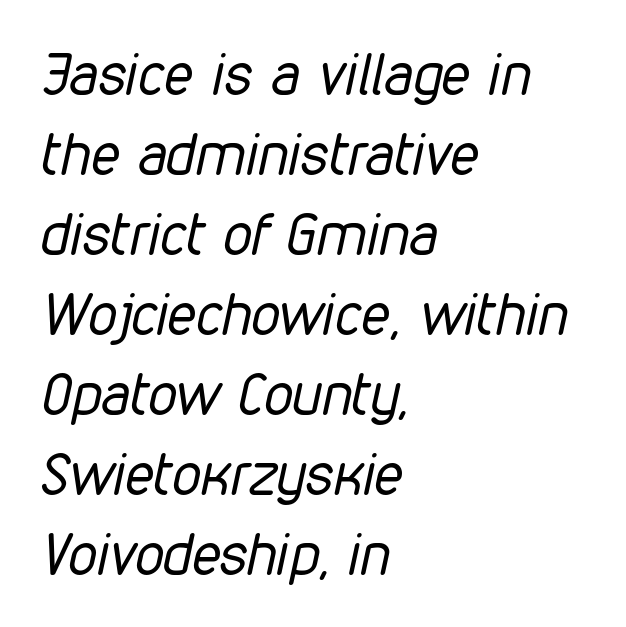
The image shows 58 px regular-weight, condensed type, italic (leaning right); set left-aligned, normal line spacing (1.38x), normal letter spacing, not underlined; low stroke contrast and a medium x-height.
